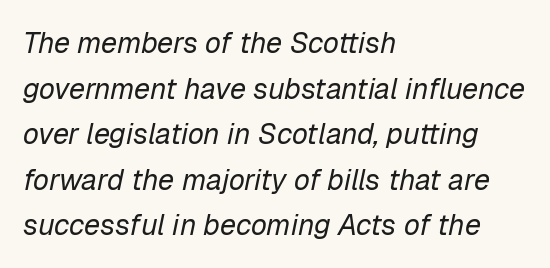
The image shows 29 px regular-weight type, italic (leaning right); set left-aligned, normal line spacing (1.57x), normal letter spacing, not underlined; low stroke contrast and a medium x-height.
